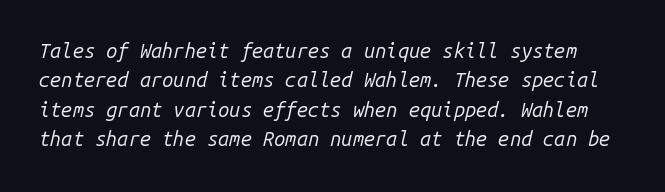
The image shows 20 px text type, italic (leaning right); set normal line spacing (1.47x), normal letter spacing, not underlined.
